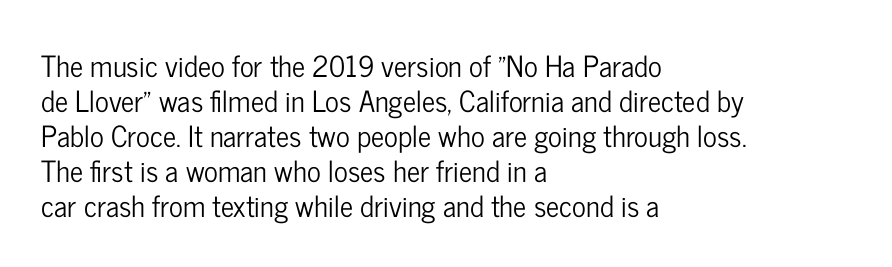
{"serif": "no", "italic": "no", "width": "condensed", "stroke_contrast": "low", "x_height": "medium", "monospaced": "no", "underline": "no", "align": "left", "line_spacing_ratio": 1.21, "letter_spacing": "normal", "letter_spacing_em": 0.0, "glyph_px": 29}
